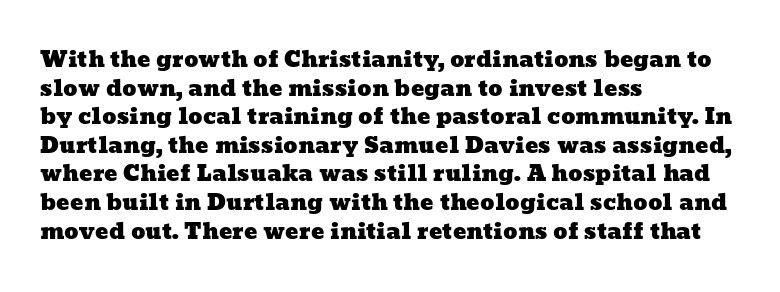
{"underline": "no", "align": "left", "line_spacing": "normal", "line_spacing_ratio": 1.3, "letter_spacing": "normal", "letter_spacing_em": 0.0, "glyph_px": 22}
